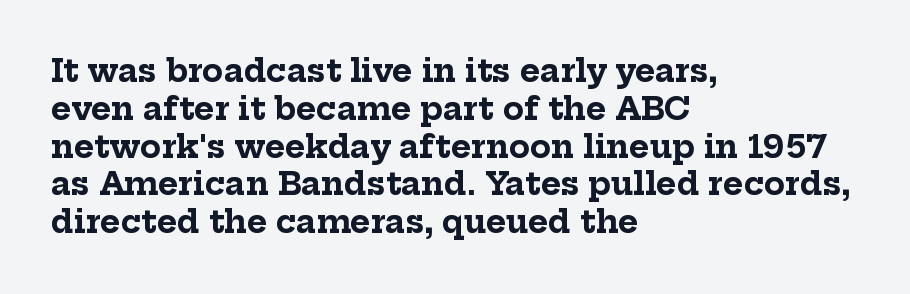
It's the straight-up-and-down kind of type. The zone under the glyphs is completely vacant. Does the weight exceed regular? Yes, all the way to bold. Note the varied advance widths — an 'i' is clearly narrower than an 'm'. This rendering employs a face with finishing strokes, i.e., a serif. Default kerning and tracking; the words read as compact shapes.
